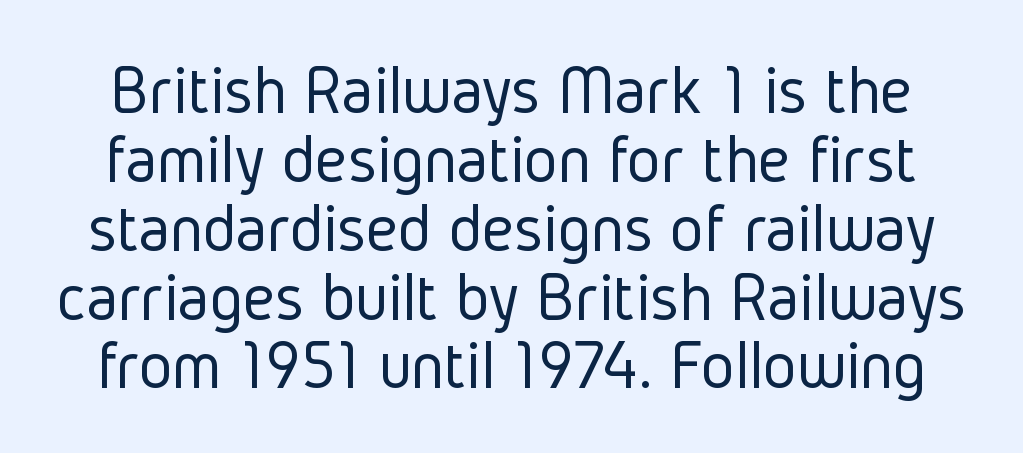
If you drew a line through each stem, it would be perfectly vertical. The glyphs in this specimen are sans serif. Check under the words: just untouched page. Note the varied advance widths — an 'i' is clearly narrower than an 'm'. Vertically, the passage feels compressed, each row crowding the next. Students, note that the glyphs here touch the page at normal intervals.
